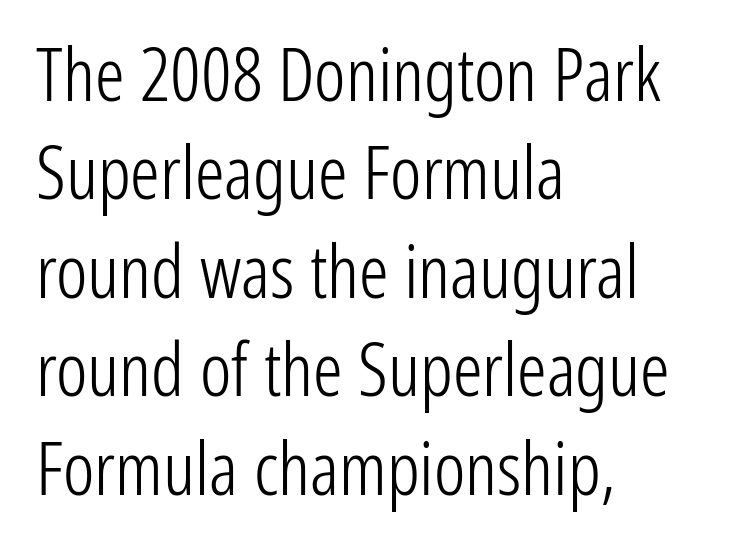
A typesetter would call this leading conventional body-copy spacing. The face looks like a standard text weight, possibly lighter. Nothing unusual about the tracking: characters are spaced as the font intends. Honestly, there is no underline to notice here at all. The type sits square on the baseline with zero lean.
